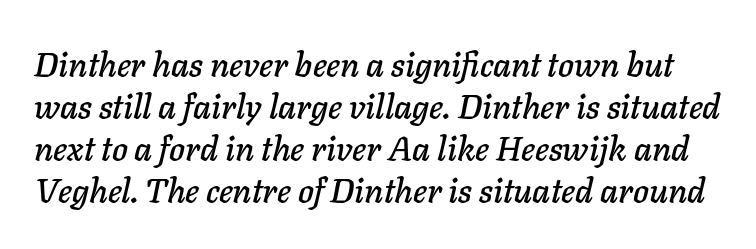
The image shows 34 px text type, italic (leaning right); set line spacing 1.24x, normal letter spacing, not underlined; low stroke contrast and a medium x-height.
